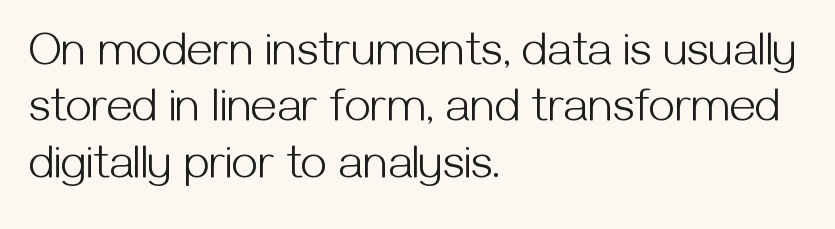
Q: Is the text bold? A: No.
Q: Is the text italic (slanted)? A: No, it is upright.
Q: Is the typeface a serif or a sans-serif typeface? A: Sans-serif.
Q: Is the text underlined? A: No.
Q: How is the paragraph aligned? A: Left-aligned.
Q: Is the spacing between letters normal or unusually wide? A: Normal.
Q: Width (condensed, normal, or wide)? A: Normal.
Q: Stroke contrast? A: Medium.
Q: x-height? A: Medium.
Q: Monospaced? A: No.
